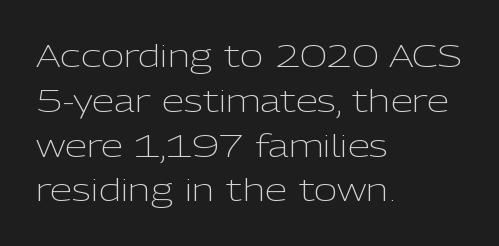
{"serif": "no", "italic": "no", "bold": "no", "weight": "light", "width": "normal", "stroke_contrast": "low", "x_height": "medium", "monospaced": "no", "underline": "no", "align": "left", "line_spacing": "normal", "line_spacing_ratio": 1.4, "letter_spacing": "normal", "letter_spacing_em": 0.0, "glyph_px": 32}
